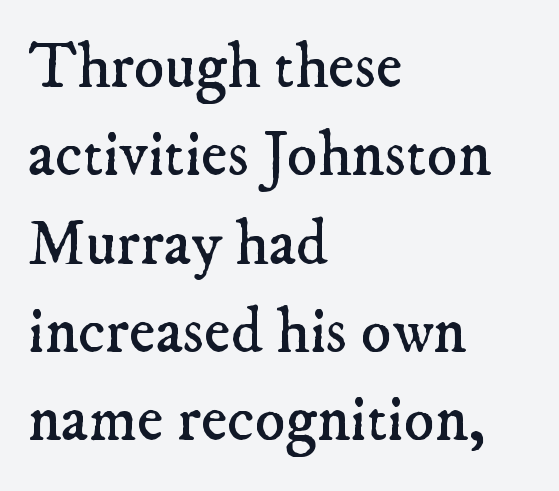
{"serif": "yes", "bold": "no", "weight": "regular", "width": "normal", "stroke_contrast": "low", "x_height": "small", "monospaced": "no", "underline": "no", "align": "left", "line_spacing": "normal", "line_spacing_ratio": 1.38, "letter_spacing": "normal", "letter_spacing_em": 0.0, "glyph_px": 64}
